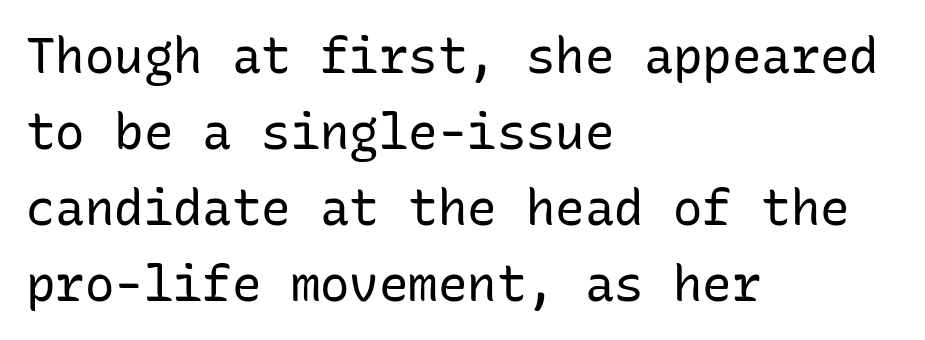
Q: Is the text bold? A: No.
Q: Is the text italic (slanted)? A: No, it is upright.
Q: Is the typeface a serif or a sans-serif typeface? A: Sans-serif.
Q: Is the text underlined? A: No.
Q: How is the paragraph aligned? A: Left-aligned.
Q: Is the spacing between letters normal or unusually wide? A: Normal.
Q: Is the spacing between lines tight, normal or loose? A: Normal.
Q: Width (condensed, normal, or wide)? A: Normal.
Q: Stroke contrast? A: Low.
Q: x-height? A: Medium.
Q: Monospaced? A: Yes.
